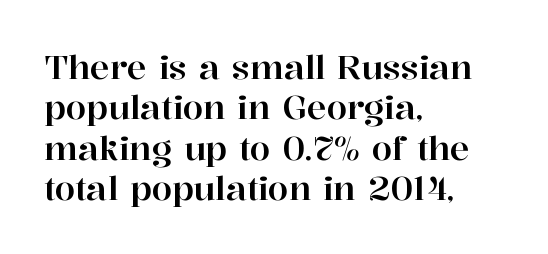
Q: Is the text italic (slanted)? A: No, it is upright.
Q: Is the typeface a serif or a sans-serif typeface? A: Serif.
Q: Is the text underlined? A: No.
Q: How is the paragraph aligned? A: Left-aligned.
Q: Is the spacing between letters normal or unusually wide? A: Normal.
Q: Width (condensed, normal, or wide)? A: Normal.
Q: Stroke contrast? A: High.
Q: x-height? A: Medium.
Q: Monospaced? A: No.
